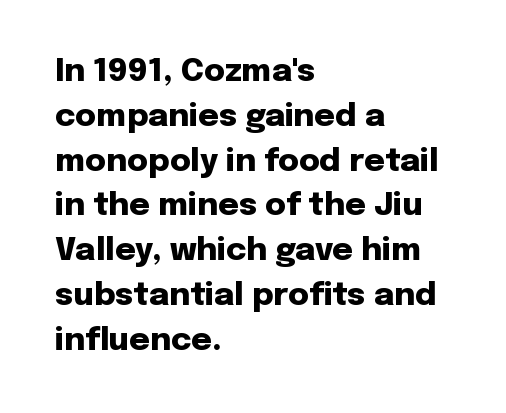
The image shows 32 px heavy sans-serif type, upright; set left-aligned, normal line spacing (1.4x), normal letter spacing, not underlined; low stroke contrast and a medium x-height.
